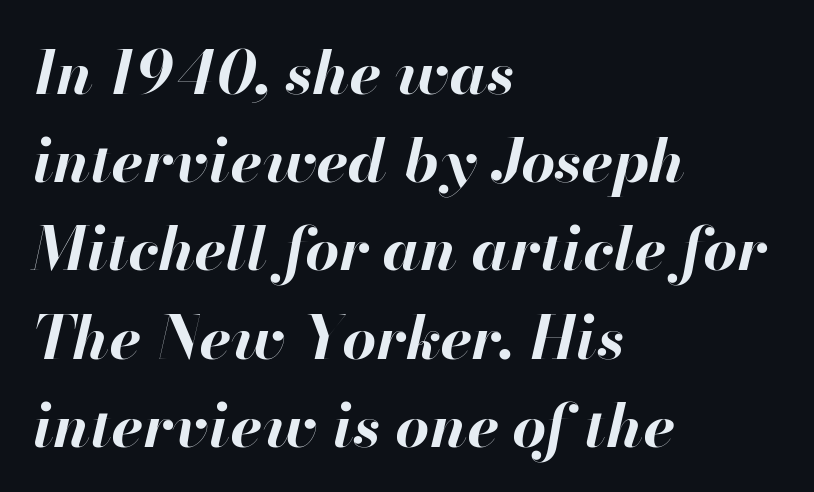
Q: Is the text bold? A: Yes.
Q: Is the text italic (slanted)? A: Yes, it leans right by about 13 degrees.
Q: Is the text underlined? A: No.
Q: How is the paragraph aligned? A: Left-aligned.
Q: Is the spacing between letters normal or unusually wide? A: Normal.
Q: Is the spacing between lines tight, normal or loose? A: Normal.
Q: Width (condensed, normal, or wide)? A: Normal.
Q: Stroke contrast? A: High.
Q: x-height? A: Small.
Q: Monospaced? A: No.
